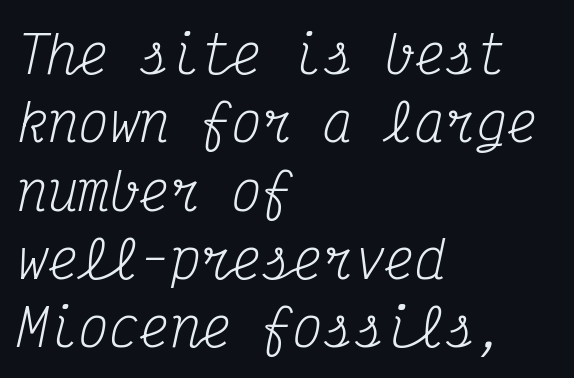
{"serif": "yes", "italic": "yes", "lean": "right", "slant_degrees": 12, "bold": "no", "weight": "regular", "width": "condensed", "stroke_contrast": "medium", "x_height": "medium", "monospaced": "yes", "underline": "no", "align": "left", "line_spacing": "normal", "line_spacing_ratio": 1.34, "letter_spacing": "normal", "letter_spacing_em": 0.0, "glyph_px": 51}
